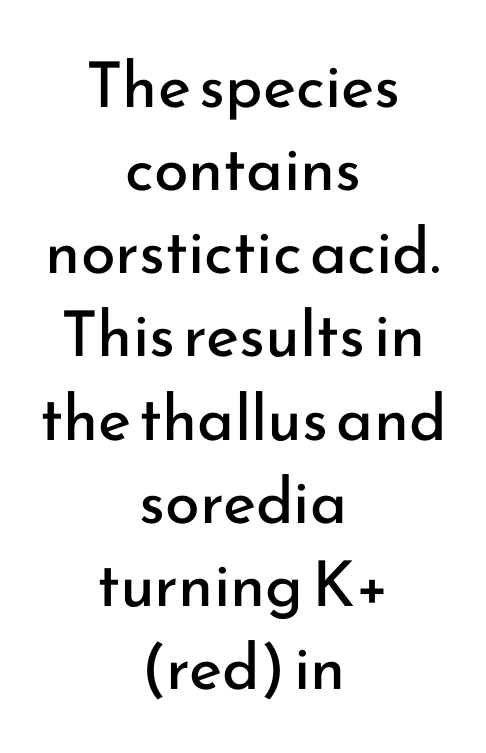
Q: Is the text bold? A: No.
Q: Is the text italic (slanted)? A: No, it is upright.
Q: Is the typeface a serif or a sans-serif typeface? A: Sans-serif.
Q: Is the text underlined? A: No.
Q: How is the paragraph aligned? A: Centered.
Q: Is the spacing between letters normal or unusually wide? A: Normal.
Q: Is the spacing between lines tight, normal or loose? A: Normal.
Q: Width (condensed, normal, or wide)? A: Normal.
Q: Stroke contrast? A: Low.
Q: x-height? A: Small.
Q: Monospaced? A: No.
